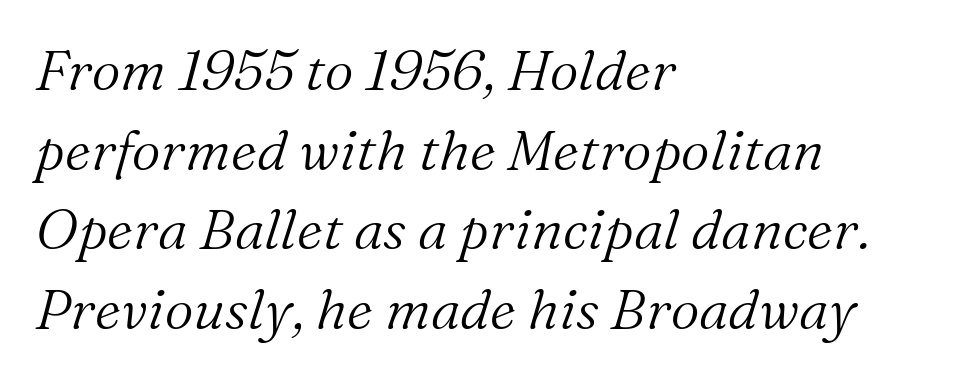
{"serif": "yes", "italic": "yes", "lean": "right", "slant_degrees": 16, "bold": "no", "weight": "light", "width": "normal", "stroke_contrast": "medium", "x_height": "medium", "monospaced": "no", "underline": "no", "align": "left", "line_spacing": "normal", "line_spacing_ratio": 1.42, "letter_spacing": "normal", "letter_spacing_em": 0.0, "glyph_px": 56}
